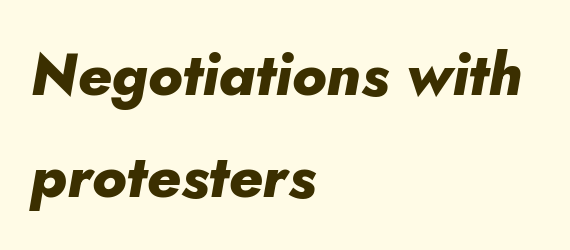
{"italic": "yes", "lean": "right", "slant_degrees": 5, "bold": "yes", "weight": "heavy", "width": "normal", "stroke_contrast": "low", "x_height": "small", "monospaced": "no", "underline": "no", "align": "left", "line_spacing": "normal", "line_spacing_ratio": 1.7, "letter_spacing": "normal", "letter_spacing_em": 0.0, "glyph_px": 60}
